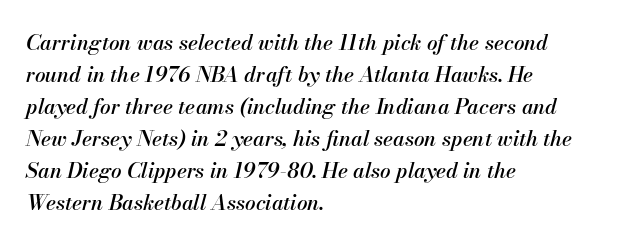
The image shows 21 px text type, italic (leaning right); set left-aligned, normal line spacing (1.52x), normal letter spacing, not underlined.
